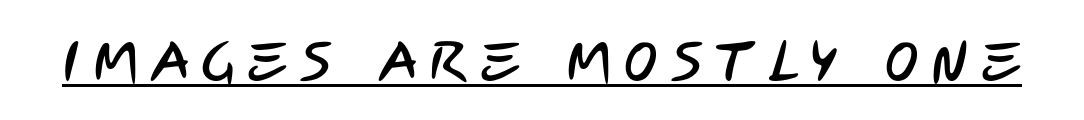
The image shows 56 px condensed sans-serif type; set unusually wide letter spacing (+0.24 em), underlined; low stroke contrast and a large x-height.
